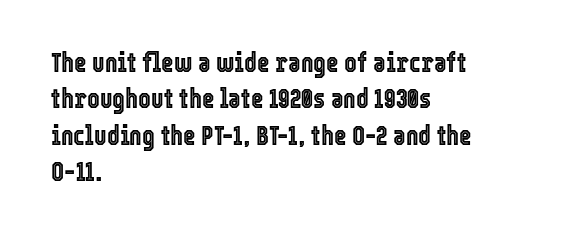
Tracking value appears to be zero — textbook default spacing. The type sits square on the baseline with zero lean. A clean baseline with only descenders dipping below it. Is the block centered? No — it sits flush against the left margin. Notice how descenders clear the ascenders below comfortably — that's standard leading.
